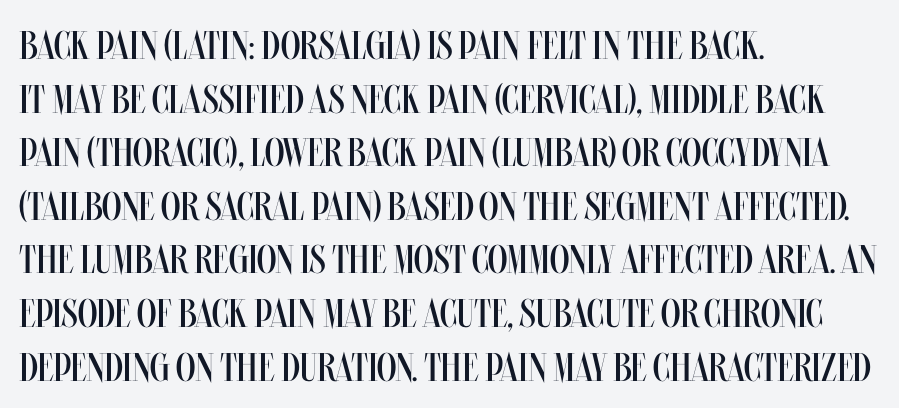
Q: Is the text bold? A: No.
Q: Is the text italic (slanted)? A: No, it is upright.
Q: Is the text underlined? A: No.
Q: How is the paragraph aligned? A: Left-aligned.
Q: Is the spacing between letters normal or unusually wide? A: Normal.
Q: Is the spacing between lines tight, normal or loose? A: Normal.
Q: Width (condensed, normal, or wide)? A: Condensed.
Q: Stroke contrast? A: Medium.
Q: x-height? A: Large.
Q: Monospaced? A: No.
